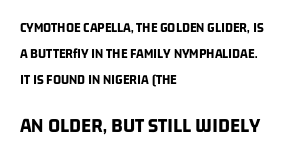
The image shows 21 px bold type; set left-aligned, line spacing 1.84x, normal letter spacing, not underlined; the second (bottom) block is 1.5x larger.
